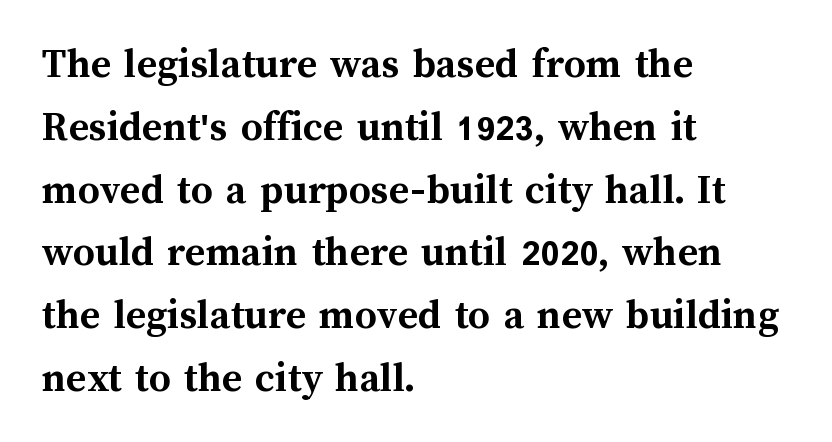
The string is rendered with underlining switched off. Heft: maximum for text — a bold. Think of a printed novel: that variable character pitch is what you see here. Is there much room between lines? A standard amount, neither cramped nor airy.
